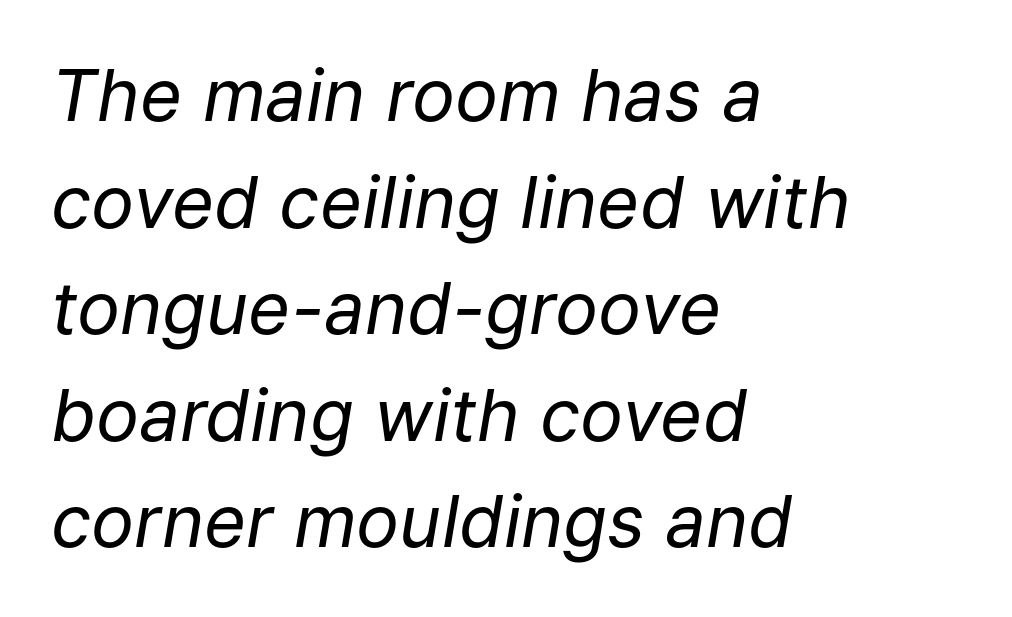
Italic? Definitely — the glyphs are oblique. Nobody drew a line under any word here. Tracking value appears to be zero — textbook default spacing. This sample keeps an unexceptional amount of space between lines. Caption: multi-line text, flush left, ragged right. This sample has the flowing, uneven cadence of proportional lettering.
